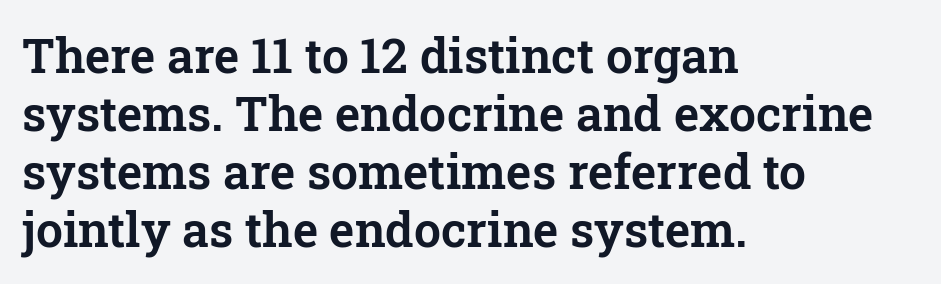
Q: Is the text italic (slanted)? A: No, it is upright.
Q: Is the typeface a serif or a sans-serif typeface? A: Serif.
Q: Is the text underlined? A: No.
Q: How is the paragraph aligned? A: Left-aligned.
Q: Is the spacing between letters normal or unusually wide? A: Normal.
Q: Width (condensed, normal, or wide)? A: Normal.
Q: Stroke contrast? A: Low.
Q: x-height? A: Medium.
Q: Monospaced? A: No.
